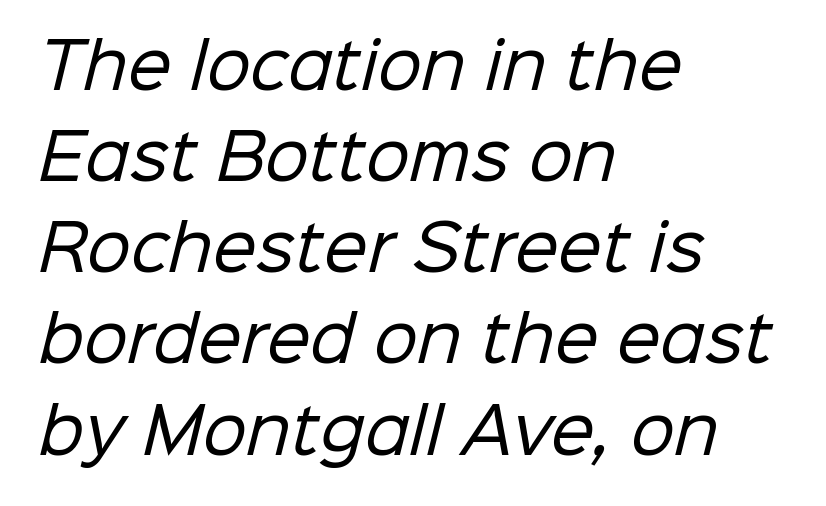
{"serif": "no", "bold": "no", "weight": "regular", "width": "normal", "stroke_contrast": "low", "x_height": "medium", "monospaced": "no", "underline": "no", "align": "left", "line_spacing": "normal", "line_spacing_ratio": 1.47, "letter_spacing": "normal", "letter_spacing_em": 0.0, "glyph_px": 62}
